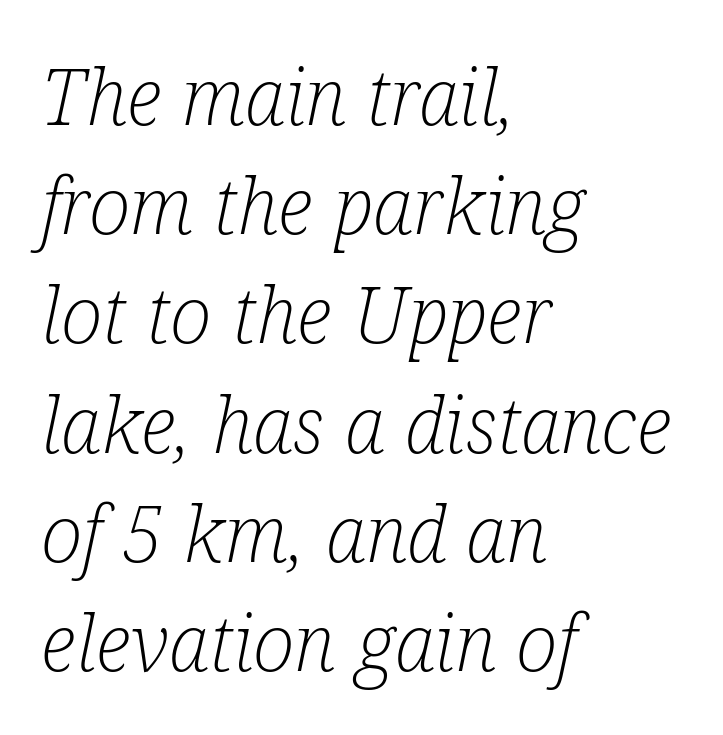
The image shows 78 px light, condensed serif type, italic (leaning right); set left-aligned, normal line spacing (1.4x), normal letter spacing, not underlined; low stroke contrast and a medium x-height.
